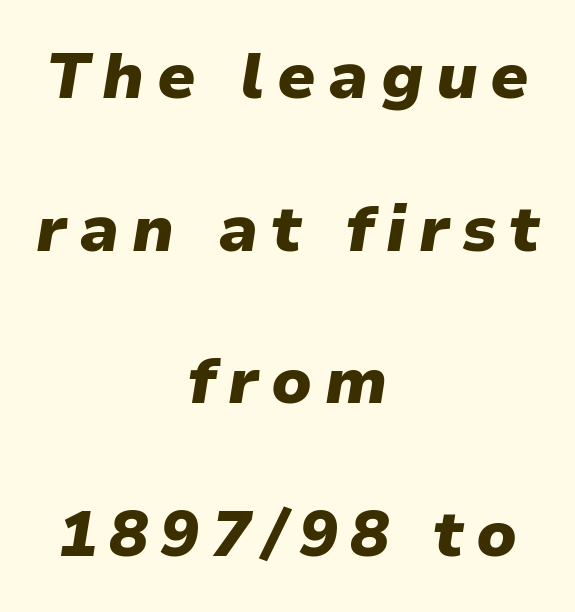
{"italic": "yes", "lean": "right", "slant_degrees": 9, "bold": "yes", "weight": "heavy", "width": "normal", "stroke_contrast": "low", "x_height": "medium", "monospaced": "no", "underline": "no", "align": "center", "line_spacing": "loose", "line_spacing_ratio": 2.35, "glyph_px": 65}
